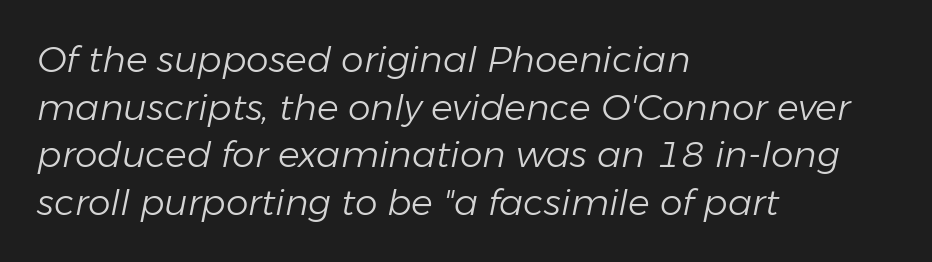
Q: Is the text bold? A: No.
Q: Is the text italic (slanted)? A: Yes, it leans right by about 11 degrees.
Q: Is the text underlined? A: No.
Q: How is the paragraph aligned? A: Left-aligned.
Q: Is the spacing between letters normal or unusually wide? A: Normal.
Q: Is the spacing between lines tight, normal or loose? A: Normal.
Q: Width (condensed, normal, or wide)? A: Normal.
Q: Stroke contrast? A: Low.
Q: x-height? A: Medium.
Q: Monospaced? A: No.
